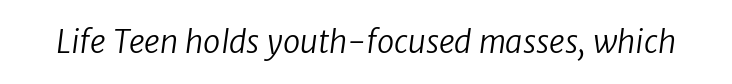
{"serif": "no", "bold": "no", "weight": "regular", "width": "normal", "stroke_contrast": "low", "x_height": "medium", "monospaced": "no", "underline": "no", "letter_spacing": "normal", "letter_spacing_em": 0.0, "glyph_px": 31}
